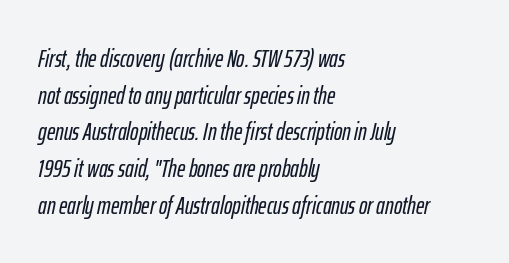
{"italic": "yes", "lean": "right", "slant_degrees": 12, "underline": "no", "align": "left", "line_spacing": "normal", "line_spacing_ratio": 1.47, "letter_spacing": "normal", "letter_spacing_em": 0.0, "glyph_px": 25}
